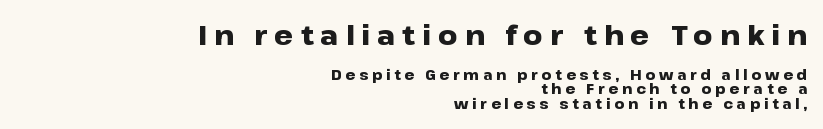
The image shows 27 px bold type, upright; set right-aligned, tight line spacing (1.02x), unusually wide letter spacing (+0.26 em), not underlined; the first (top) block is 1.93x larger.
